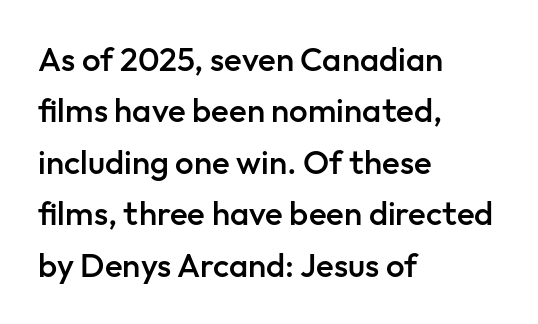
The image shows 33 px semibold sans-serif type, upright; set left-aligned, normal line spacing (1.56x), normal letter spacing, not underlined; low stroke contrast and a medium x-height.
